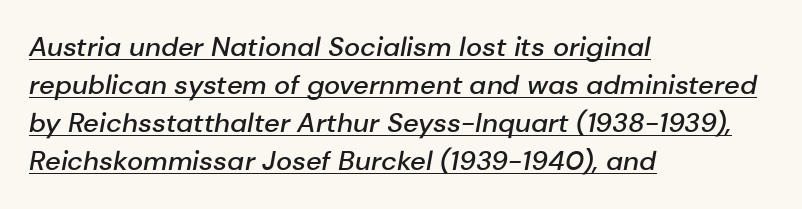
The passage is arranged the way most books set body copy — flush left. Compared with ordinary roman type, these characters are visibly tilted. Underlining? Definitely there. Set as a demibold, roughly 600 on the weight scale.
